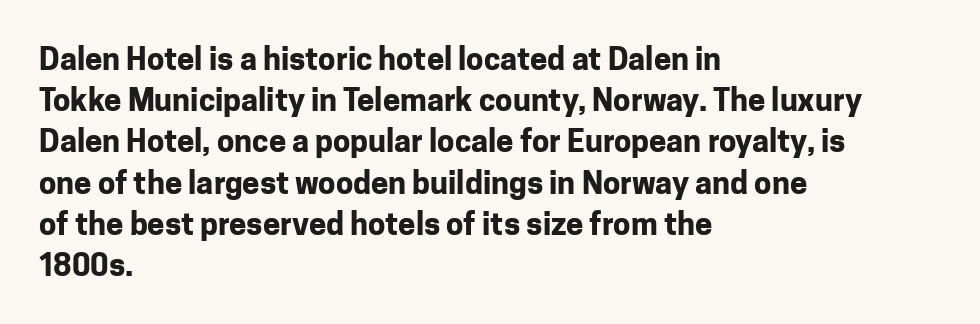
These lines carry a lot of weight — the face is fully bold. All the whitespace from short lines collects on the right. Normally led — the rows are evenly, conventionally spaced. This rendering features lettering with no underline. These lines are rendered in a variable-pitch font.
